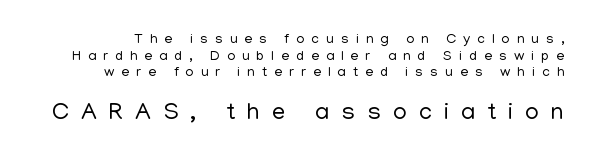
Q: Is the text bold? A: No.
Q: Is the text italic (slanted)? A: No, it is upright.
Q: Is the text underlined? A: No.
Q: Is the spacing between letters normal or unusually wide? A: Unusually wide.
Q: Which block of text is set in a larger size, the first (top) or the second (bottom)? A: The second (bottom) one.
